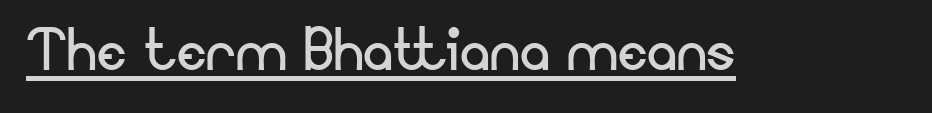
The image shows 75 px regular-weight sans-serif type, upright; set normal letter spacing, underlined; low stroke contrast and a small x-height.
